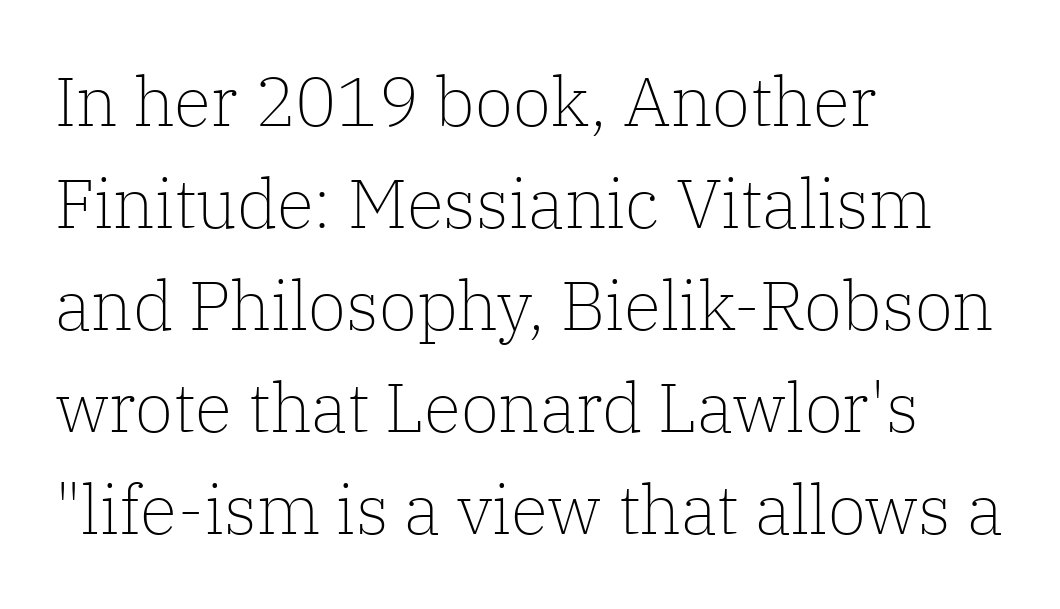
The image shows 69 px light serif type, upright; set left-aligned, normal line spacing (1.48x), normal letter spacing, not underlined; low stroke contrast and a medium x-height.
